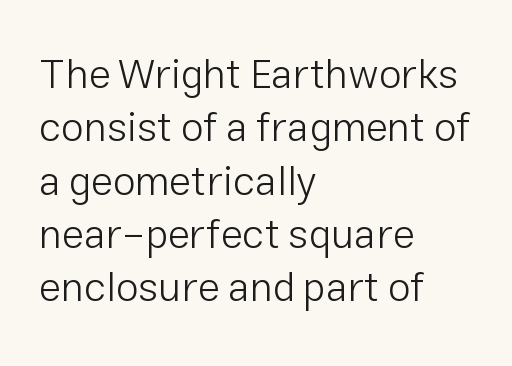
This reads as an unemphasized weight, regular at the heaviest. Notice how the passage keeps a crisp vertical edge on the left only. Evenly set lines give the paragraph a standard silhouette. No extra tracking has been applied to these lines.
